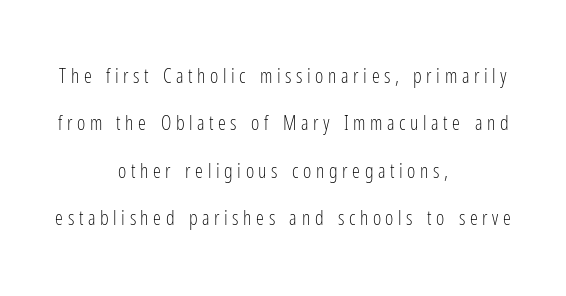
{"italic": "no", "bold": "no", "underline": "no", "align": "center", "line_spacing": "loose", "line_spacing_ratio": 2.37, "letter_spacing": "wide", "letter_spacing_em": 0.23, "glyph_px": 20}
